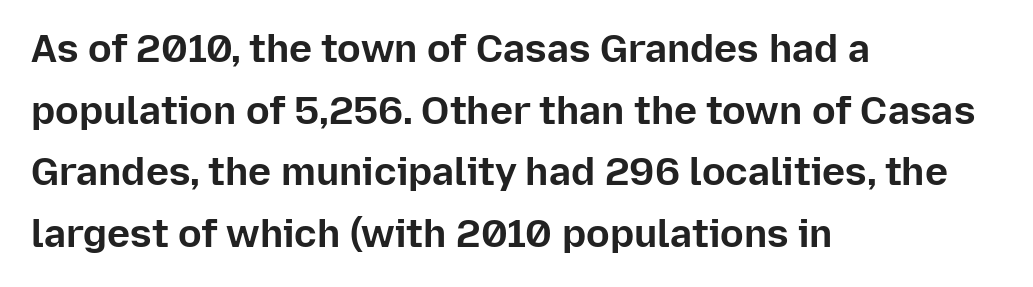
In terms of letterspacing, this is plain default setting. These lines are composed in type without serifs. Normally led — the rows are evenly, conventionally spaced. The face used here has the dense, thick strokes of a bold.
